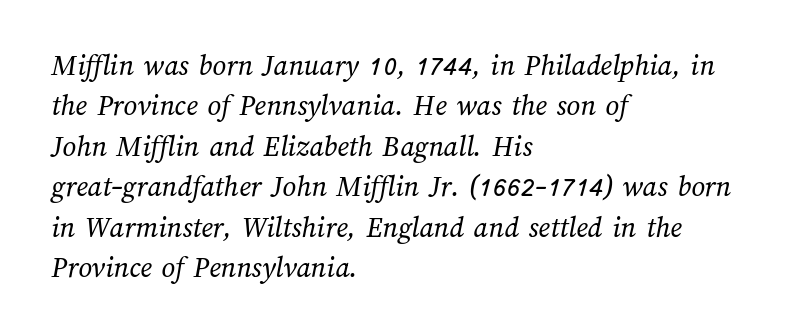
Q: Is the text bold? A: No.
Q: Is the text underlined? A: No.
Q: How is the paragraph aligned? A: Left-aligned.
Q: Is the spacing between letters normal or unusually wide? A: Normal.
Q: Is the spacing between lines tight, normal or loose? A: Normal.
Q: Width (condensed, normal, or wide)? A: Normal.
Q: Stroke contrast? A: Medium.
Q: x-height? A: Medium.
Q: Monospaced? A: No.
